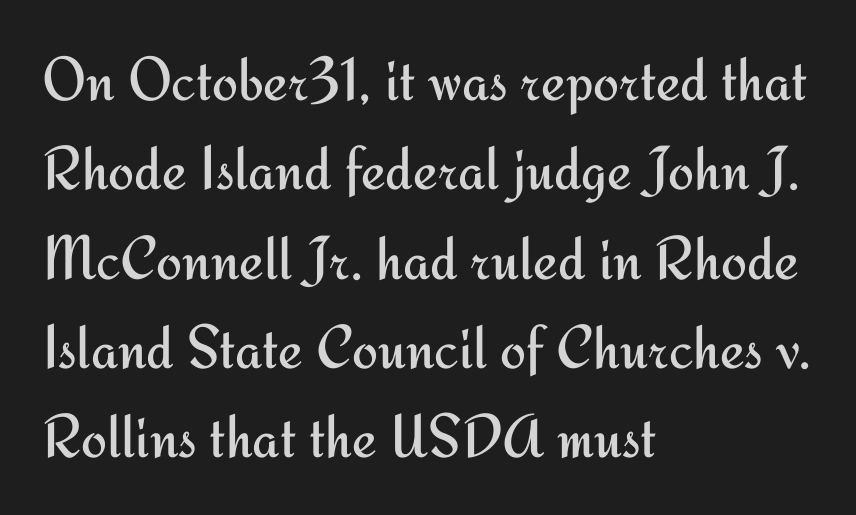
Q: Is the text bold? A: No.
Q: Is the text italic (slanted)? A: No, it is upright.
Q: Is the typeface a serif or a sans-serif typeface? A: Sans-serif.
Q: Is the text underlined? A: No.
Q: How is the paragraph aligned? A: Left-aligned.
Q: Is the spacing between letters normal or unusually wide? A: Normal.
Q: Is the spacing between lines tight, normal or loose? A: Normal.
Q: Width (condensed, normal, or wide)? A: Normal.
Q: Stroke contrast? A: Medium.
Q: x-height? A: Small.
Q: Monospaced? A: No.
